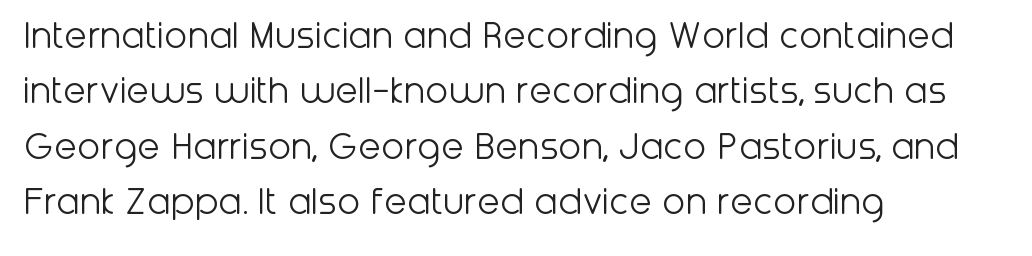
The image shows 42 px light sans-serif type, upright; set left-aligned, normal line spacing (1.32x), normal letter spacing, not underlined; low stroke contrast and a medium x-height.
